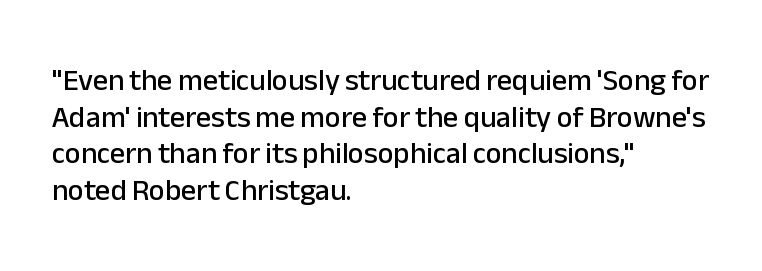
{"serif": "no", "italic": "no", "width": "normal", "stroke_contrast": "low", "x_height": "medium", "monospaced": "no", "underline": "no", "align": "left", "line_spacing_ratio": 1.22, "letter_spacing": "normal", "letter_spacing_em": 0.0, "glyph_px": 30}
